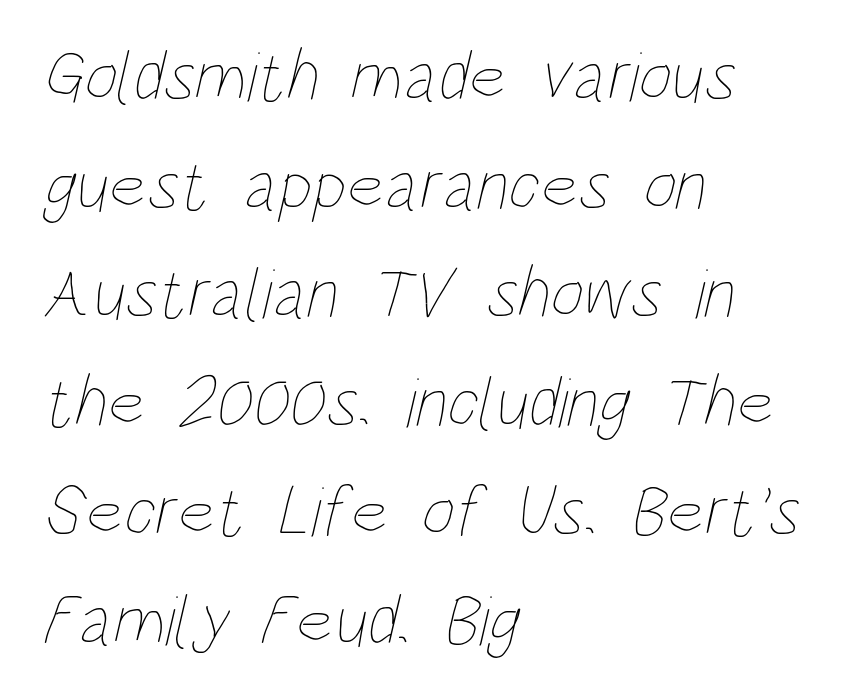
{"bold": "no", "weight": "thin", "width": "condensed", "stroke_contrast": "low", "x_height": "large", "monospaced": "no", "underline": "no", "align": "left", "line_spacing": "normal", "line_spacing_ratio": 1.51, "letter_spacing": "normal", "letter_spacing_em": 0.0, "glyph_px": 72}
